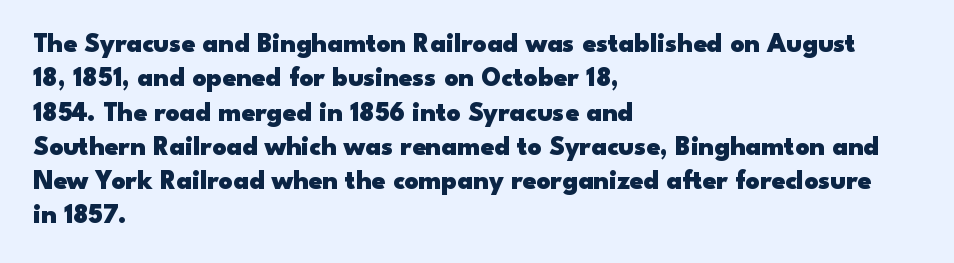
A typesetter would mark this as roman, not italic. Does the copy run flush right? No — it runs flush left. These words are printed bold, with thick strokes throughout. Successive baselines arrive at the customary interval. Caption: standard tracking, unaltered.
